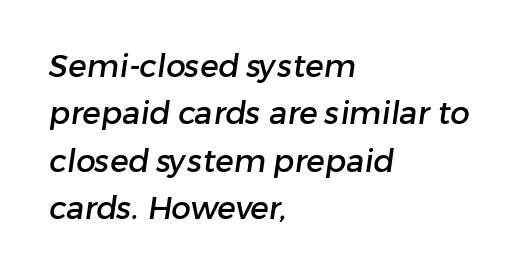
These lines are composed in type without serifs. Looks like regular typesetting: each glyph gets only the width it needs. This sample is left-justified, so line endings fall wherever the words run out. Has an underline been added? It has not. The lines sit at an ordinary, default distance from one another.
